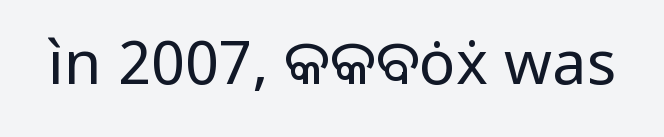
{"serif": "no", "italic": "no", "bold": "no", "weight": "regular", "width": "normal", "stroke_contrast": "low", "x_height": "medium", "monospaced": "no", "underline": "no", "letter_spacing": "normal", "letter_spacing_em": 0.0, "glyph_px": 61}
